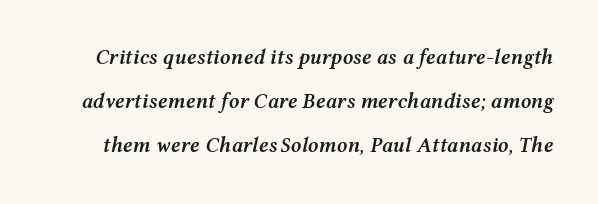
Q: Is the text bold? A: Semi-bold.
Q: Is the text italic (slanted)? A: Yes, it leans right by about 12 degrees.
Q: Is the text underlined? A: No.
Q: Is the spacing between letters normal or unusually wide? A: Normal.
Q: Is the spacing between lines tight, normal or loose? A: Loose.
